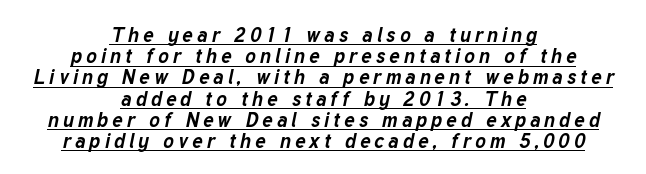
The image shows 20 px bold type, italic (leaning right); set centered, tight line spacing (1.06x), unusually wide letter spacing (+0.2 em), underlined.
